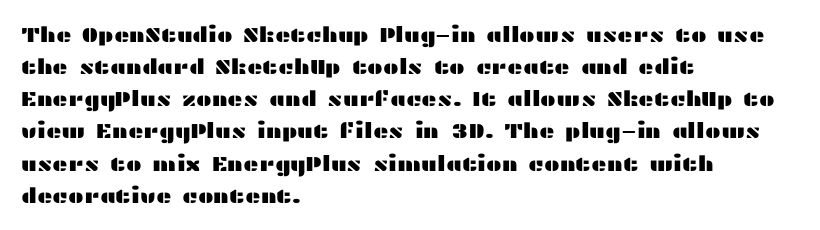
Q: Is the text italic (slanted)? A: No, it is upright.
Q: Is the text underlined? A: No.
Q: How is the paragraph aligned? A: Left-aligned.
Q: Is the spacing between letters normal or unusually wide? A: Normal.
Q: Is the spacing between lines tight, normal or loose? A: Normal.
